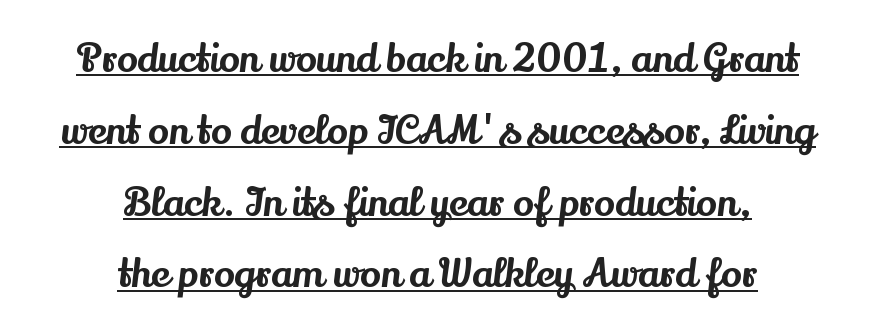
Q: Is the text italic (slanted)? A: Yes.
Q: Is the typeface a serif or a sans-serif typeface? A: Serif.
Q: Is the text underlined? A: Yes.
Q: How is the paragraph aligned? A: Centered.
Q: Is the spacing between letters normal or unusually wide? A: Normal.
Q: Width (condensed, normal, or wide)? A: Normal.
Q: Stroke contrast? A: Medium.
Q: x-height? A: Small.
Q: Monospaced? A: No.
